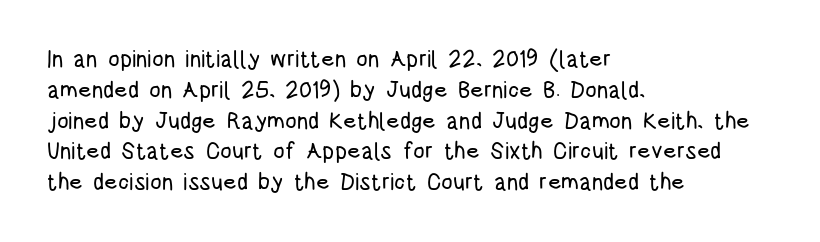
The glyphs are unaccompanied by any horizontal stroke below them. Quick note: not italic, upright. Each word holds together tightly as a unit, with standard inter-letter gaps. The paragraph shown leans on its left margin. Does the leading feel generous? No, just average.
